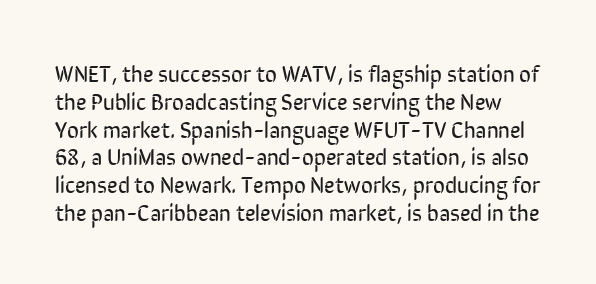
The image shows 23 px text type, upright; set line spacing 1.21x, normal letter spacing, not underlined.
